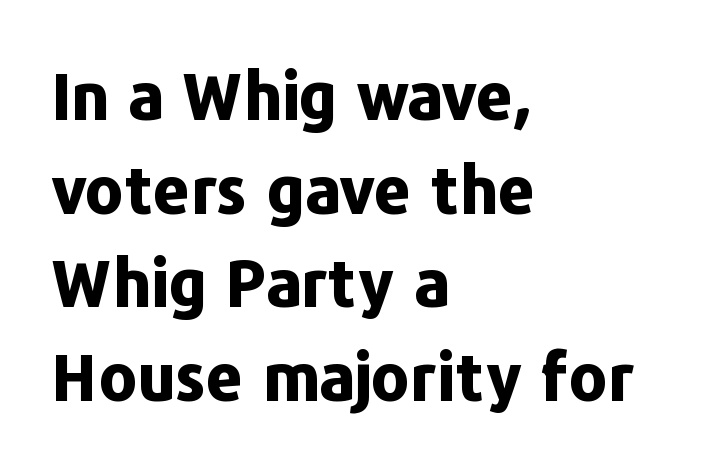
Look at the stroke-to-counter ratio: heavy, a bold. A typesetter would mark this as roman, not italic. Each letter keeps its own natural width here, so spacing adapts to shape. A typesetter would call this leading conventional body-copy spacing. Short and long lines alike share a common starting point at left.
